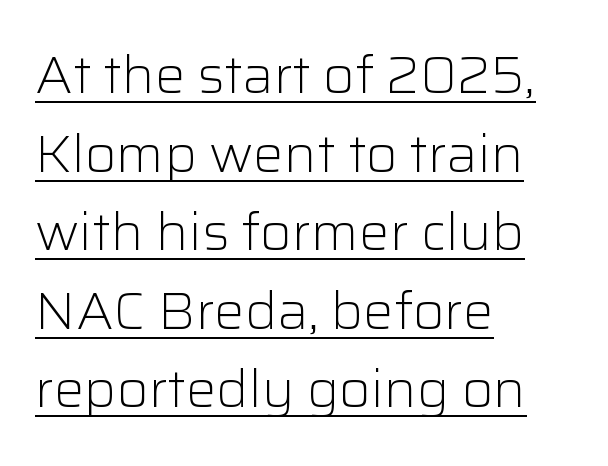
{"serif": "no", "italic": "no", "bold": "no", "weight": "light", "width": "normal", "stroke_contrast": "low", "x_height": "medium", "monospaced": "no", "underline": "yes", "align": "left", "line_spacing": "normal", "line_spacing_ratio": 1.54, "letter_spacing": "normal", "letter_spacing_em": 0.0, "glyph_px": 51}
